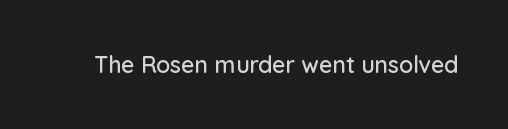
{"italic": "no", "underline": "no", "letter_spacing": "normal", "letter_spacing_em": 0.0, "glyph_px": 23}
